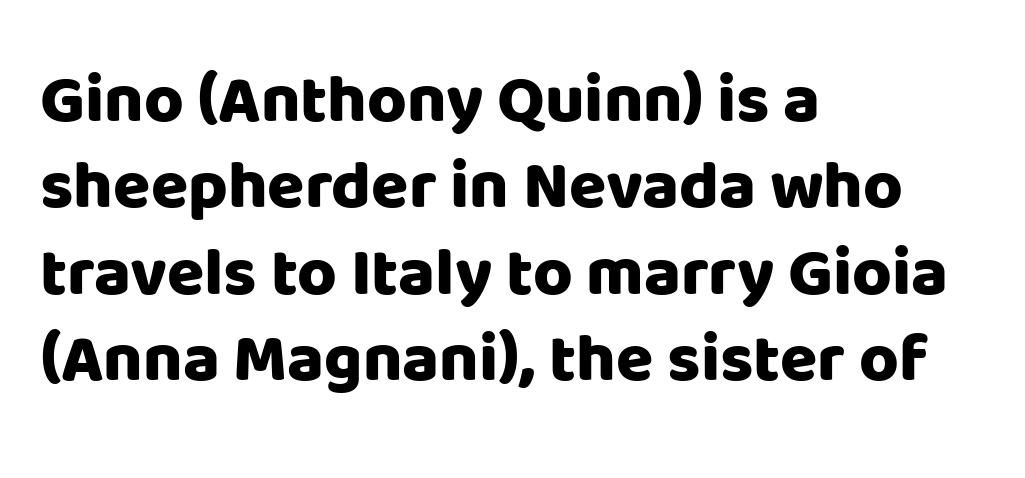
Summary of weight: heavy, a full bold. These lines are composed in type without serifs. Unlike italic type, these characters show no tilt at all. Honestly, the row spacing looks completely unremarkable.
